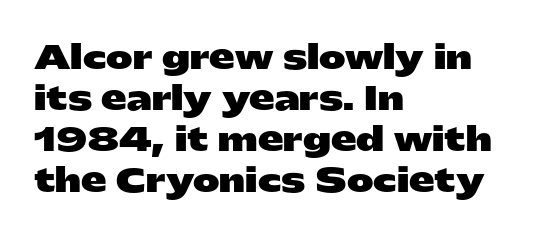
{"serif": "no", "italic": "no", "bold": "yes", "weight": "heavy", "width": "wide", "stroke_contrast": "low", "x_height": "medium", "monospaced": "no", "underline": "no", "align": "left", "line_spacing": "normal", "line_spacing_ratio": 1.28, "letter_spacing": "normal", "letter_spacing_em": 0.0, "glyph_px": 32}
